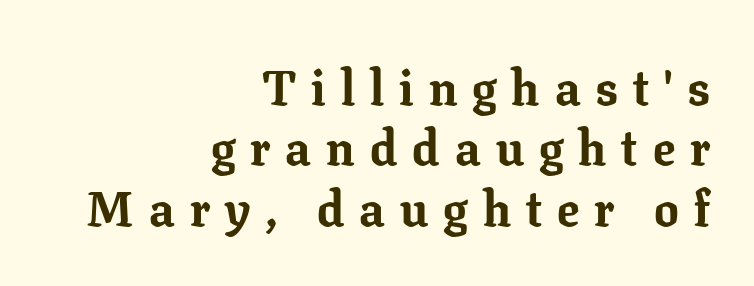
Q: Is the text bold? A: Yes.
Q: Is the text italic (slanted)? A: No, it is upright.
Q: Is the typeface a serif or a sans-serif typeface? A: Serif.
Q: Is the text underlined? A: No.
Q: How is the paragraph aligned? A: Right-aligned.
Q: Is the spacing between letters normal or unusually wide? A: Unusually wide.
Q: Width (condensed, normal, or wide)? A: Normal.
Q: Stroke contrast? A: Low.
Q: x-height? A: Medium.
Q: Monospaced? A: No.
